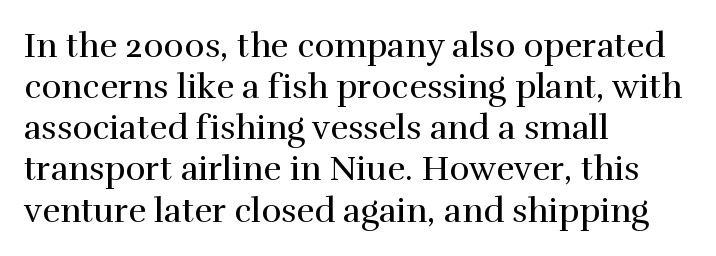
Q: Is the text bold? A: No.
Q: Is the text italic (slanted)? A: No, it is upright.
Q: Is the typeface a serif or a sans-serif typeface? A: Serif.
Q: Is the text underlined? A: No.
Q: How is the paragraph aligned? A: Left-aligned.
Q: Is the spacing between letters normal or unusually wide? A: Normal.
Q: Width (condensed, normal, or wide)? A: Normal.
Q: Stroke contrast? A: High.
Q: x-height? A: Medium.
Q: Monospaced? A: No.
